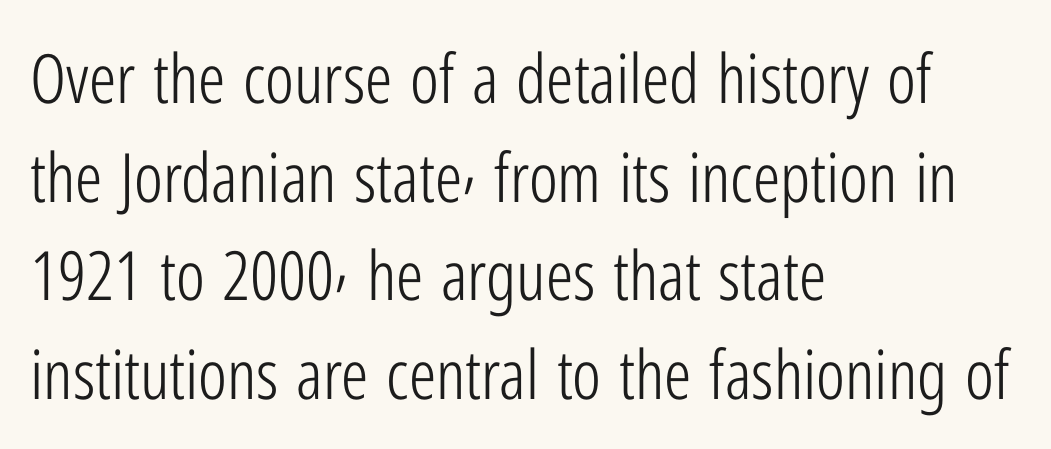
The image shows 68 px light, condensed sans-serif type, upright; set left-aligned, normal line spacing (1.45x), normal letter spacing, not underlined; low stroke contrast and a medium x-height.
